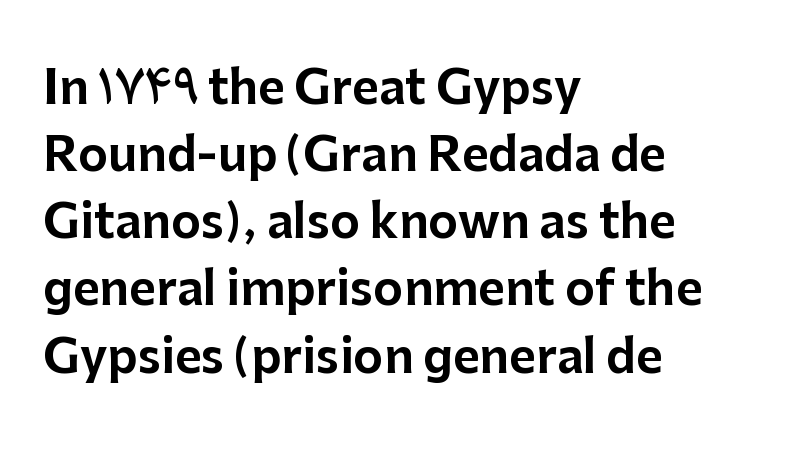
These lines are set flush left with a ragged right edge. Successive baselines arrive at the customary interval. The typography opts for an upright posture over an oblique one. To sum up the face: it is a sans, with no serifs. Decoration check: the copy has no underline.
